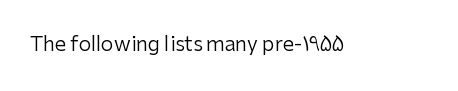
Posture: upright roman. Short note: letters normally spaced. The weight would be labelled regular, book, light, or lighter still. Lines of text with bare space underneath.
